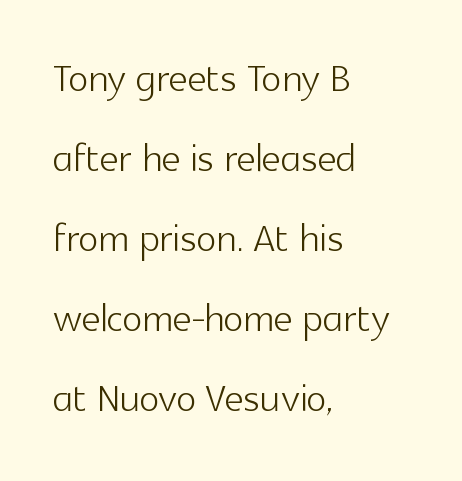
Q: Is the text bold? A: No.
Q: Is the text italic (slanted)? A: No, it is upright.
Q: Is the typeface a serif or a sans-serif typeface? A: Sans-serif.
Q: Is the text underlined? A: No.
Q: How is the paragraph aligned? A: Left-aligned.
Q: Is the spacing between letters normal or unusually wide? A: Normal.
Q: Is the spacing between lines tight, normal or loose? A: Normal.
Q: Width (condensed, normal, or wide)? A: Normal.
Q: x-height? A: Medium.
Q: Monospaced? A: No.
